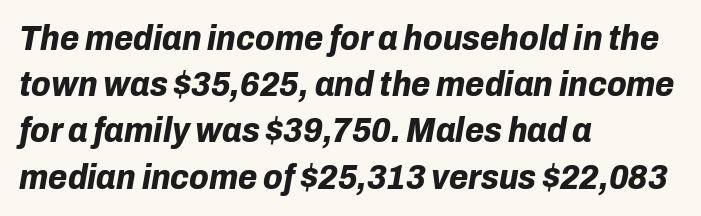
Q: Is the text bold? A: Yes.
Q: Is the text italic (slanted)? A: Yes, it leans right by about 10 degrees.
Q: Is the text underlined? A: No.
Q: How is the paragraph aligned? A: Left-aligned.
Q: Is the spacing between letters normal or unusually wide? A: Normal.
Q: Is the spacing between lines tight, normal or loose? A: Normal.
Q: Width (condensed, normal, or wide)? A: Normal.
Q: Stroke contrast? A: Low.
Q: x-height? A: Medium.
Q: Monospaced? A: No.
